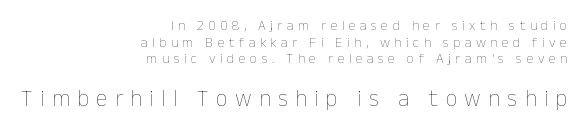
Q: Is the text bold? A: No.
Q: Is the text italic (slanted)? A: No, it is upright.
Q: Is the text underlined? A: No.
Q: How is the paragraph aligned? A: Right-aligned.
Q: Is the spacing between letters normal or unusually wide? A: Unusually wide.
Q: Which block of text is set in a larger size, the first (top) or the second (bottom)? A: The second (bottom) one.
